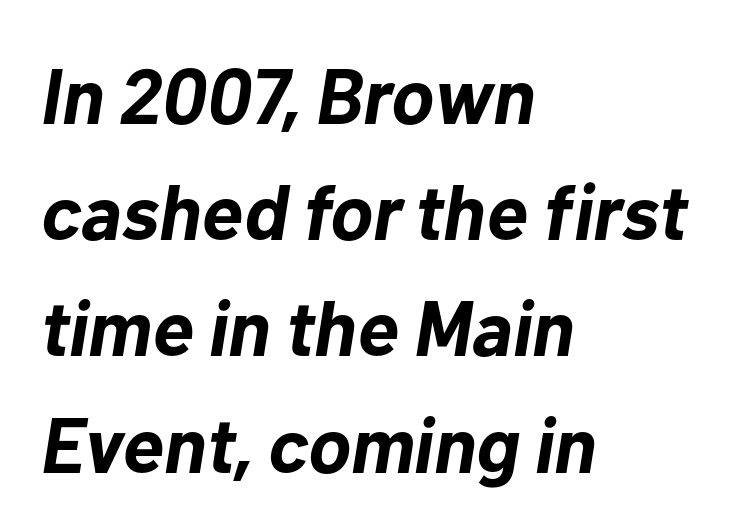
The image shows 78 px bold type, italic (leaning right); set left-aligned, normal line spacing (1.49x), normal letter spacing, not underlined; low stroke contrast and a medium x-height.
